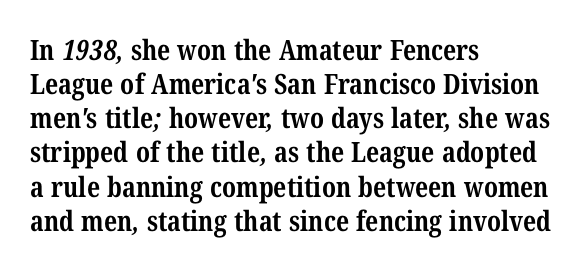
Q: Is the text bold? A: Yes.
Q: Is the typeface a serif or a sans-serif typeface? A: Serif.
Q: Is the text underlined? A: No.
Q: How is the paragraph aligned? A: Left-aligned.
Q: Is the spacing between letters normal or unusually wide? A: Normal.
Q: Width (condensed, normal, or wide)? A: Condensed.
Q: Stroke contrast? A: Medium.
Q: x-height? A: Medium.
Q: Monospaced? A: No.
